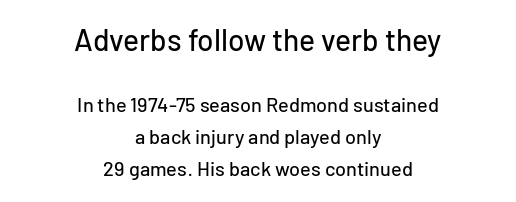
The image shows 30 px sans-serif type, upright; set centered, normal line spacing (1.58x), normal letter spacing, not underlined; the first (top) block is 1.5x larger; low stroke contrast and a medium x-height.
